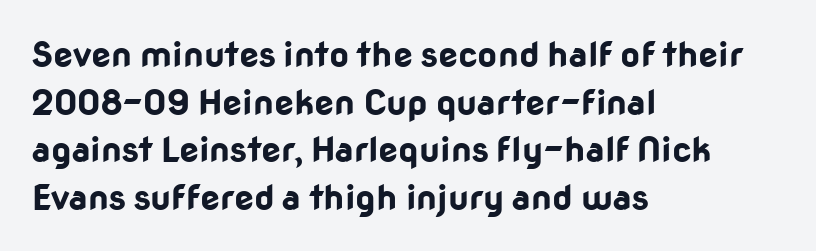
Q: Is the text bold? A: Yes.
Q: Is the text italic (slanted)? A: No, it is upright.
Q: Is the typeface a serif or a sans-serif typeface? A: Sans-serif.
Q: Is the text underlined? A: No.
Q: How is the paragraph aligned? A: Left-aligned.
Q: Is the spacing between letters normal or unusually wide? A: Normal.
Q: Is the spacing between lines tight, normal or loose? A: Normal.
Q: Width (condensed, normal, or wide)? A: Normal.
Q: Stroke contrast? A: Low.
Q: x-height? A: Medium.
Q: Monospaced? A: No.
